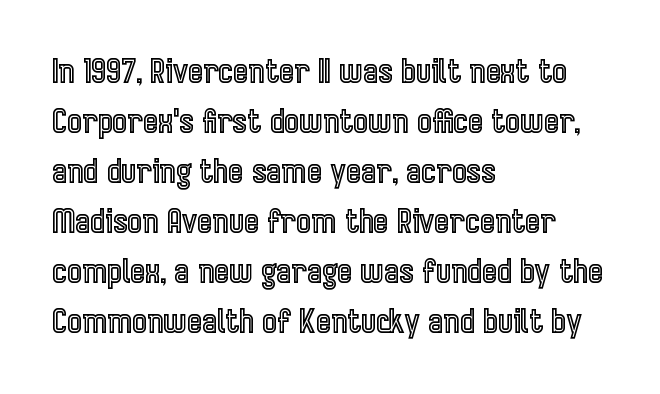
The tracking reads as untouched default to a designer's eye. Rule under the text: the space is simply empty. The specimen reads as upright at a glance. Here the designer chose a conventional face with non-uniform glyph widths. The setting favours the left margin, as ordinary paragraphs usually do. The leading is moderate, giving the passage an even texture.
